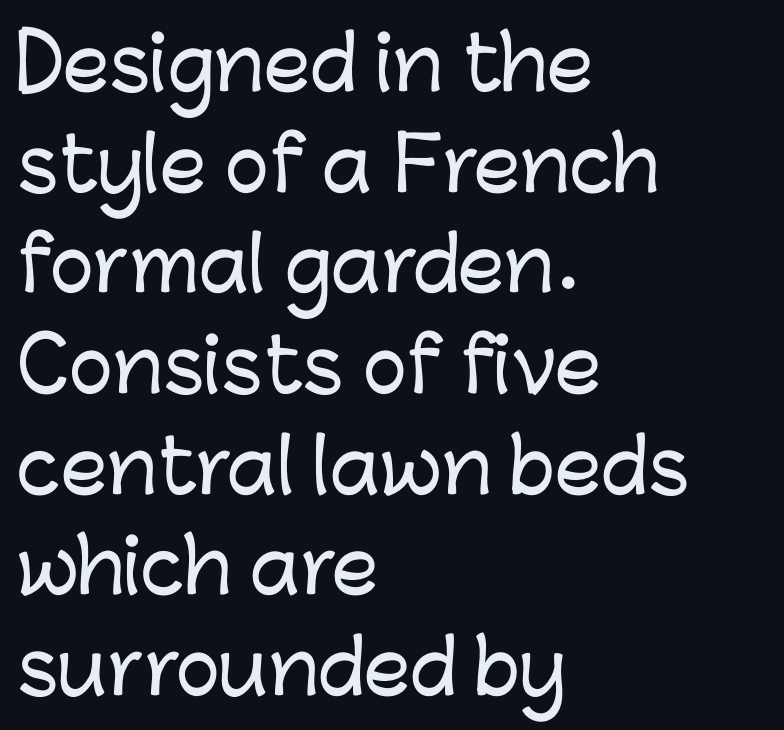
{"serif": "no", "italic": "no", "width": "normal", "stroke_contrast": "low", "x_height": "medium", "monospaced": "no", "underline": "no", "align": "left", "line_spacing": "normal", "line_spacing_ratio": 1.36, "letter_spacing": "normal", "letter_spacing_em": 0.0, "glyph_px": 74}
